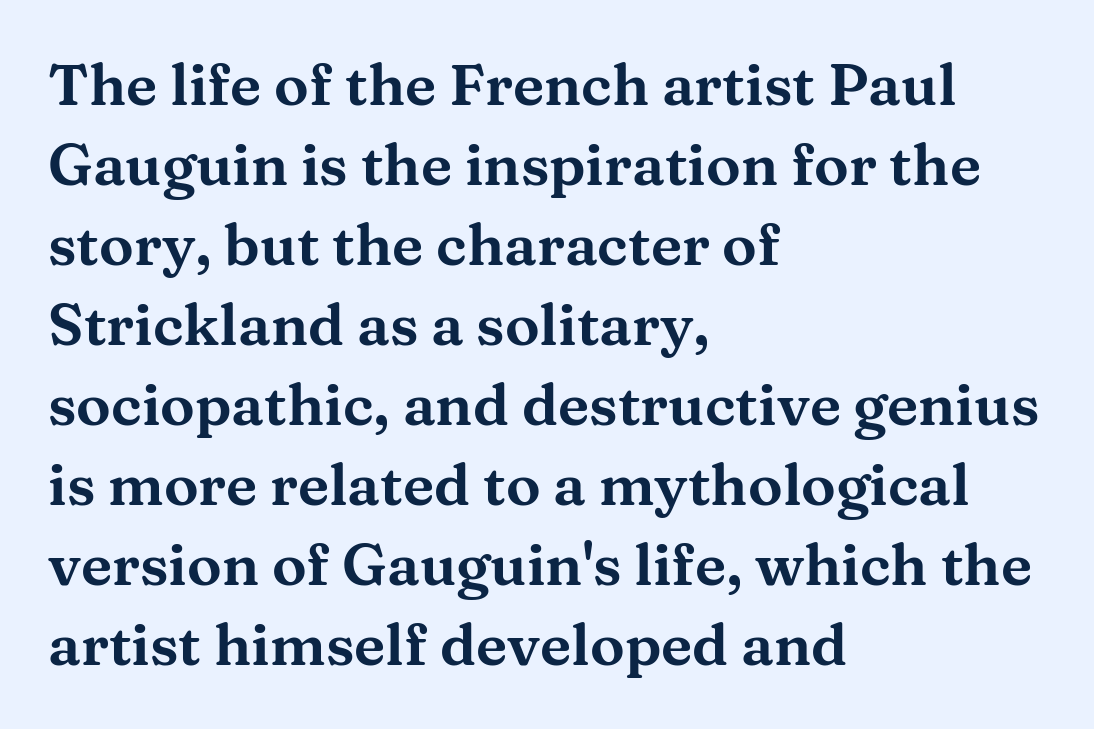
{"serif": "yes", "italic": "no", "width": "wide", "stroke_contrast": "medium", "x_height": "medium", "monospaced": "no", "underline": "no", "align": "left", "line_spacing": "normal", "line_spacing_ratio": 1.38, "letter_spacing": "normal", "letter_spacing_em": 0.0, "glyph_px": 58}
